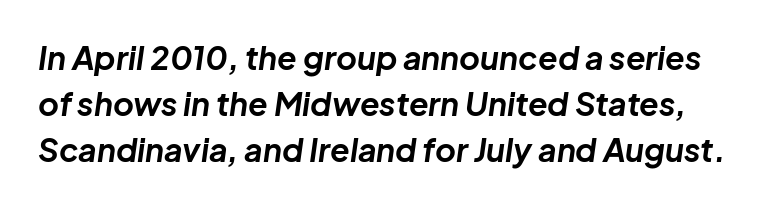
The image shows 32 px bold type, italic (leaning right); set normal line spacing (1.43x), normal letter spacing, not underlined; low stroke contrast and a medium x-height.
